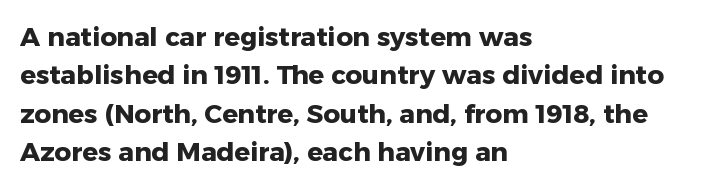
A typesetter would mark this as roman, not italic. Rule under the text: the space is simply empty. Layout note: lines flush left. The designer left line spacing at the default. What weight is shown? A full bold with thick strokes. This sample uses plain, unmodified letter spacing.
